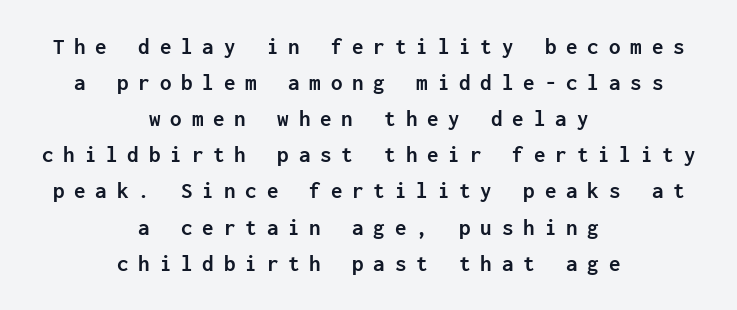
Q: Is the text bold? A: Yes.
Q: Is the text italic (slanted)? A: No, it is upright.
Q: Is the text underlined? A: No.
Q: How is the paragraph aligned? A: Centered.
Q: Is the spacing between letters normal or unusually wide? A: Unusually wide.
Q: Is the spacing between lines tight, normal or loose? A: Normal.
